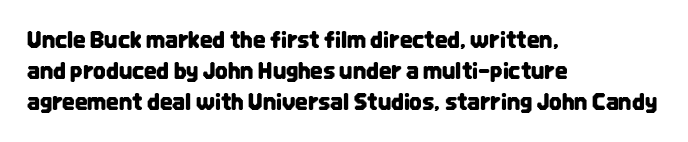
The image shows 22 px text type, upright; set left-aligned, normal line spacing (1.41x), normal letter spacing, not underlined.
